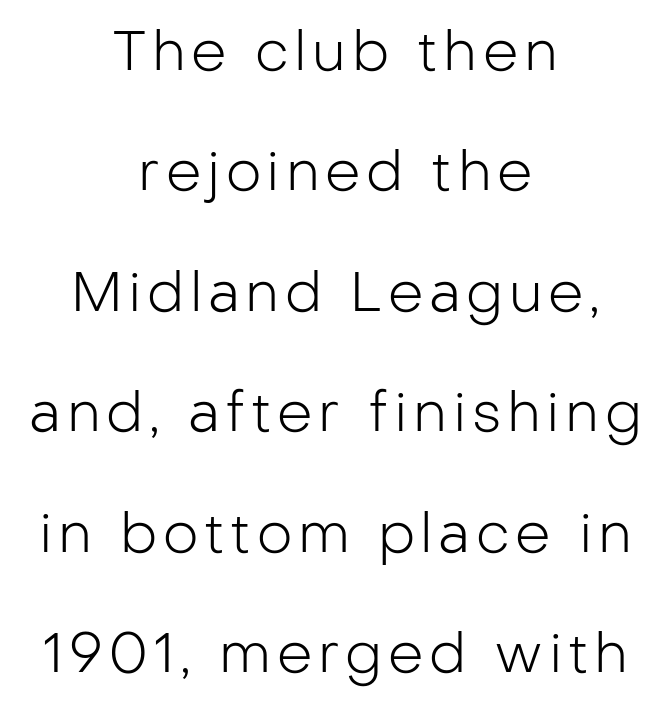
The image shows 56 px light sans-serif type, upright; set centered, loose line spacing (2.15x), not underlined; low stroke contrast and a medium x-height.
